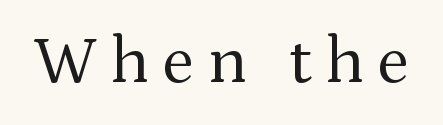
The glyphs in this specimen are seriffed. Spacing verdict: proportional, widths tailored to each character. The baseline area is clear. Italic? Not at all — the glyphs are vertical. Words appear elongated and porous because spacing is wide.
